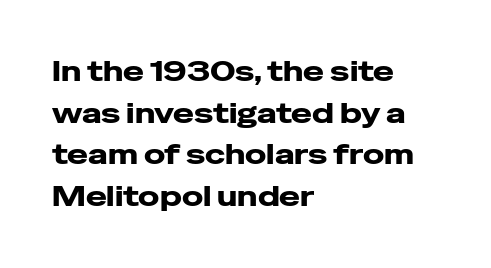
The block of text has a typical density, with ordinary space between rows. Looks like regular typesetting: each glyph gets only the width it needs. Observe the absence of serifs on each vertical stroke in this sample. You'd pick this weight for a headline — it's a proper bold.
